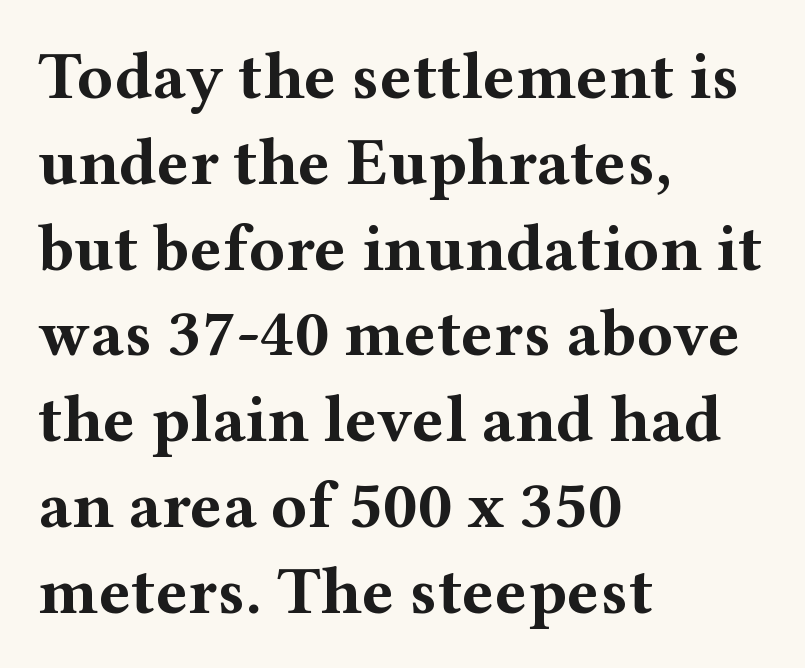
{"serif": "yes", "italic": "no", "bold": "yes", "weight": "bold", "width": "wide", "stroke_contrast": "medium", "x_height": "medium", "monospaced": "no", "underline": "no", "align": "left", "line_spacing": "normal", "line_spacing_ratio": 1.28, "letter_spacing": "normal", "letter_spacing_em": 0.0, "glyph_px": 67}
